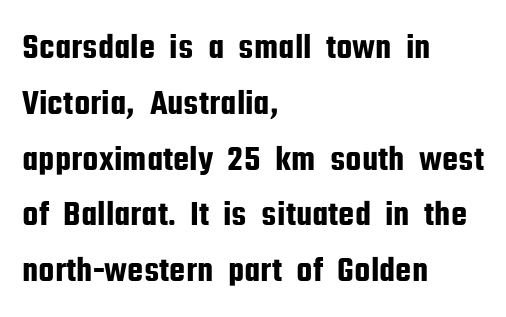
The image shows 36 px condensed sans-serif type, upright; set left-aligned, normal line spacing (1.55x), normal letter spacing, not underlined; low stroke contrast and a medium x-height.
